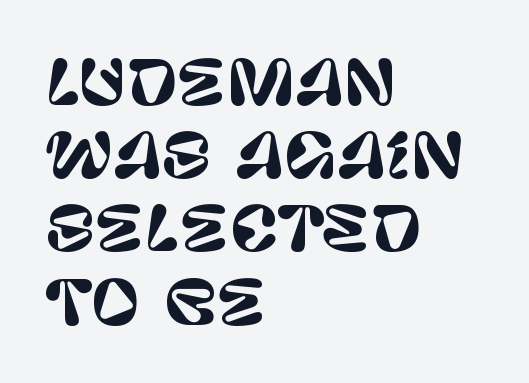
Q: Is the text italic (slanted)? A: Yes.
Q: Is the typeface a serif or a sans-serif typeface? A: Sans-serif.
Q: Is the text underlined? A: No.
Q: How is the paragraph aligned? A: Left-aligned.
Q: Is the spacing between letters normal or unusually wide? A: Normal.
Q: Width (condensed, normal, or wide)? A: Normal.
Q: Stroke contrast? A: Low.
Q: x-height? A: Large.
Q: Monospaced? A: No.
